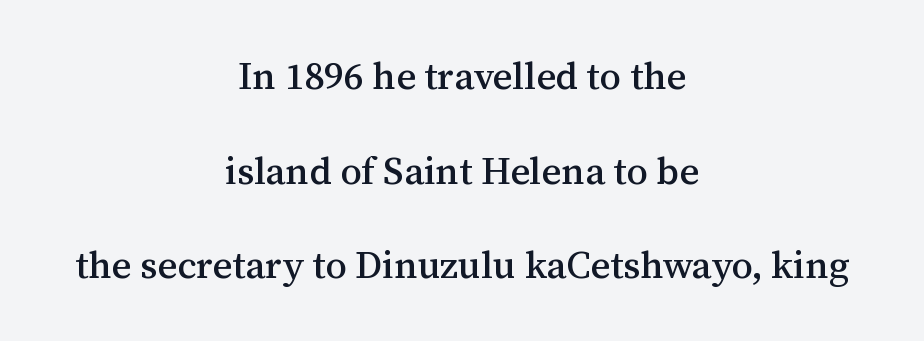
The image shows 38 px serif type, upright; set centered, loose line spacing (2.49x), normal letter spacing, not underlined; medium stroke contrast and a medium x-height.
